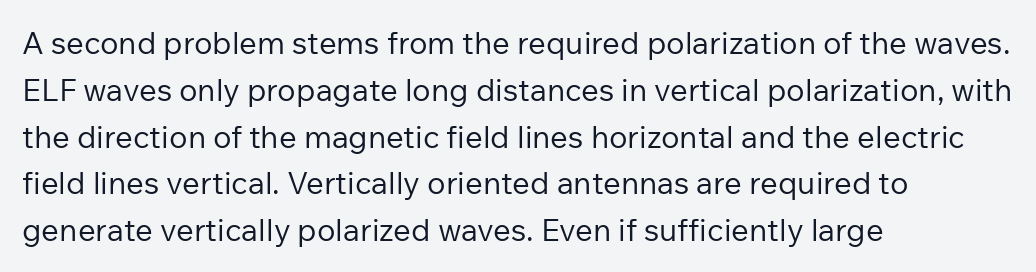
The face looks like a standard text weight, possibly lighter. The text block is weighted toward the left margin, trailing off unevenly rightward. Quick note: interline space is typical. The letters advance in unequal steps, a hallmark of proportional type.
